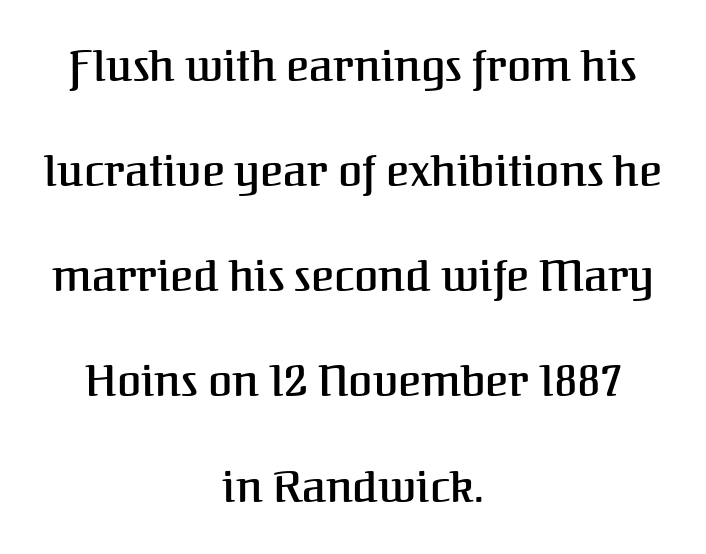
The image shows 44 px semibold serif type, upright; set centered, loose line spacing (2.39x), normal letter spacing, not underlined; medium stroke contrast and a medium x-height.
